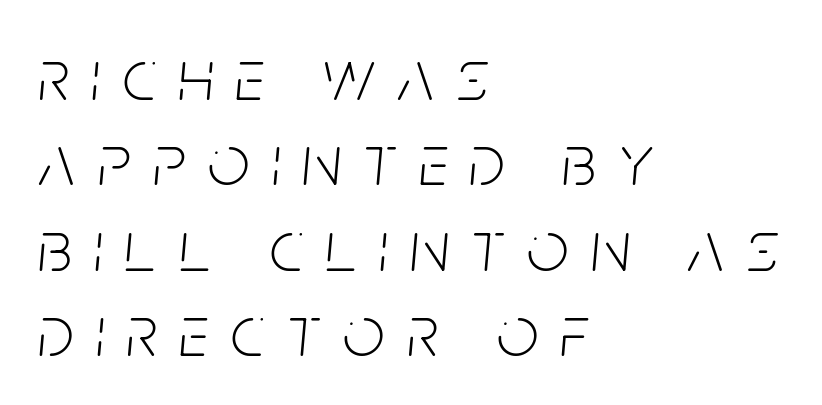
Bare-footed words on every line. Looking at the ascenders, they clearly lean. The weight would be labelled regular, book, light, or lighter still. The letters are spread apart with noticeably loose tracking.
